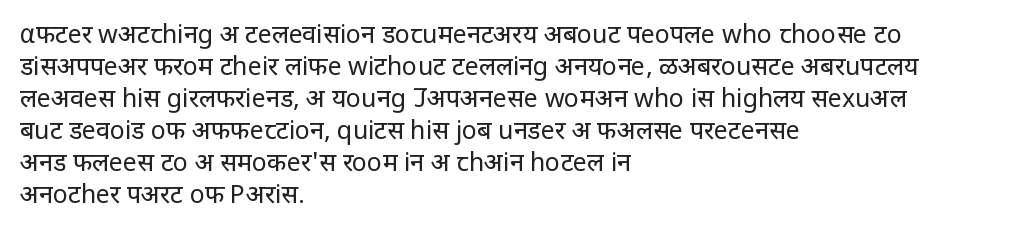
{"italic": "no", "bold": "no", "underline": "no", "align": "left", "line_spacing": "normal", "line_spacing_ratio": 1.28, "letter_spacing": "normal", "letter_spacing_em": 0.0, "glyph_px": 25}
